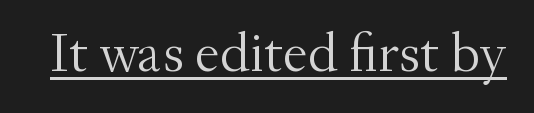
{"serif": "yes", "italic": "no", "bold": "no", "weight": "light", "width": "normal", "stroke_contrast": "medium", "x_height": "small", "monospaced": "no", "underline": "yes", "letter_spacing": "normal", "letter_spacing_em": 0.0, "glyph_px": 56}
